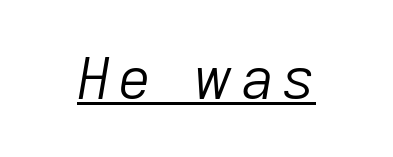
The image shows 58 px light type, italic (leaning right); set underlined; low stroke contrast and a medium x-height.
